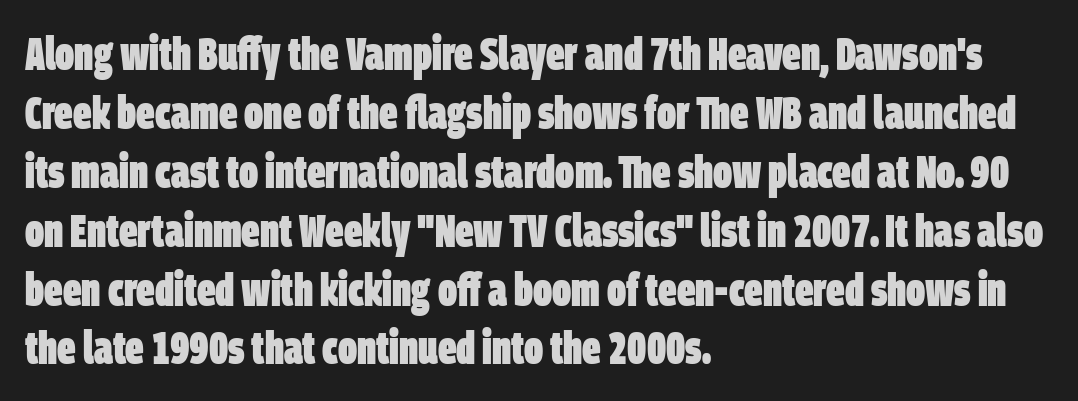
Its strokes are broad and dark, the hallmark of bold type. These lines keep a tight, regular rhythm from letter to letter. The block of text has a typical density, with ordinary space between rows. You could not count columns in this text — the font is proportionally spaced. The strip under each line holds only bare page. Each line starts at the same left margin while the right side varies.
